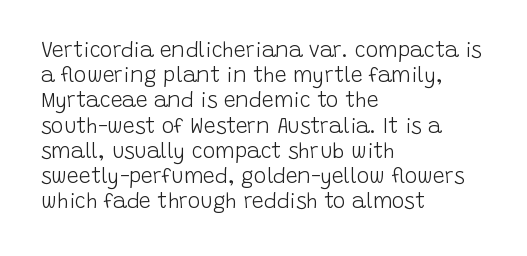
{"italic": "no", "bold": "no", "underline": "no", "align": "left", "line_spacing_ratio": 1.2, "letter_spacing": "normal", "letter_spacing_em": 0.0, "glyph_px": 21}
